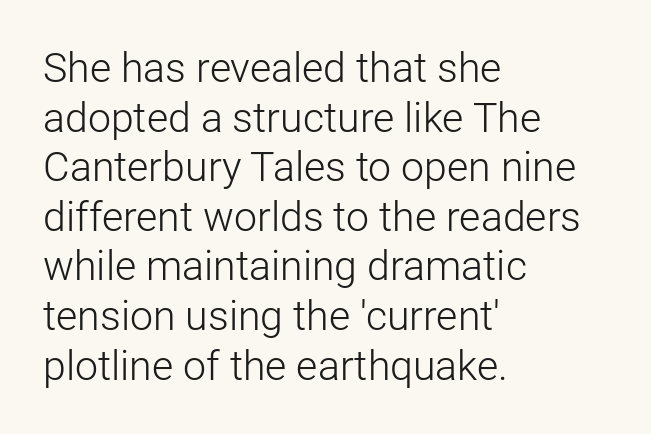
The image shows 41 px light sans-serif type, upright; set left-aligned, line spacing 1.21x, normal letter spacing, not underlined; low stroke contrast and a medium x-height.
